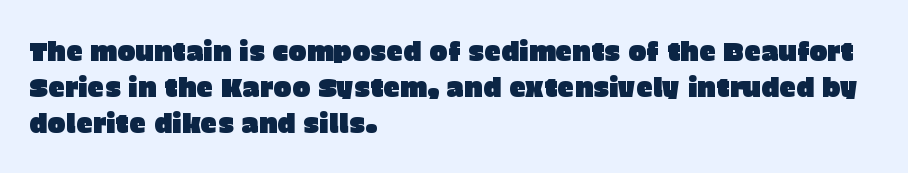
A normal amount of white space separates one row of letters from the next. Rendered with straight, roman letterforms. Rule under the text: the space is simply empty. Glyph-to-glyph distance matches everyday printed text. Horizontal alignment here is leftward, the default for most running prose.
